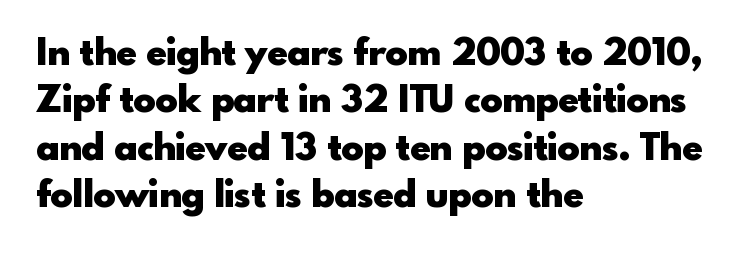
The image shows 37 px heavy sans-serif type, upright; set left-aligned, normal line spacing (1.28x), normal letter spacing, not underlined; a small x-height.
